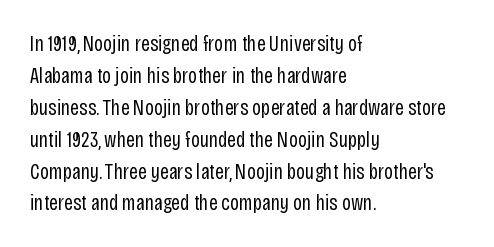
Q: Is the text bold? A: No.
Q: Is the text italic (slanted)? A: No, it is upright.
Q: Is the text underlined? A: No.
Q: How is the paragraph aligned? A: Left-aligned.
Q: Is the spacing between letters normal or unusually wide? A: Normal.
Q: Is the spacing between lines tight, normal or loose? A: Normal.
